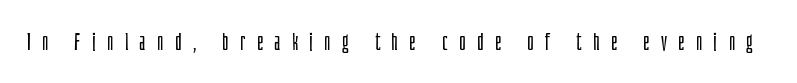
The baseline area is clear. The weight tops out at a normal text grade. Spacing between characters has been opened up far beyond the box default. Style check: upright.
